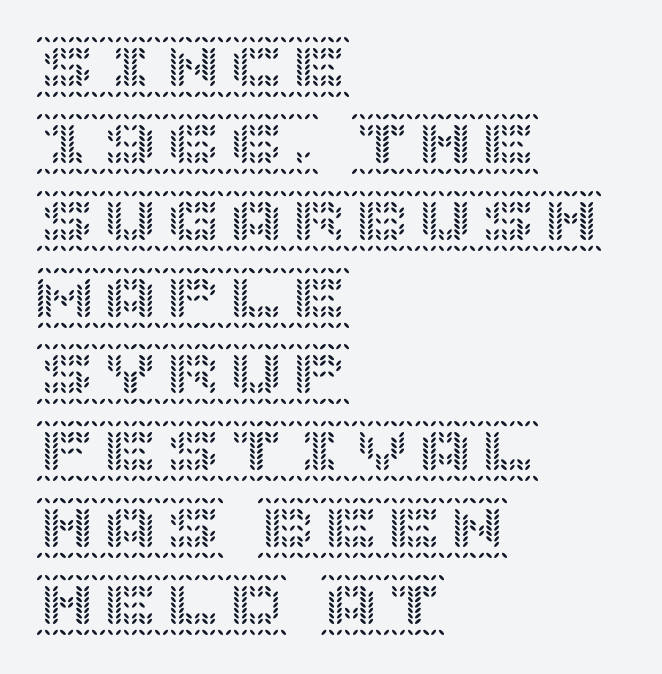
The image shows 63 px text type, upright; set left-aligned, line spacing 1.22x, normal letter spacing, not underlined; a large x-height.
